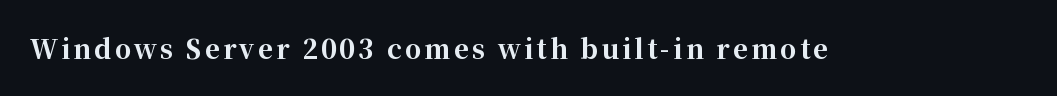
The image shows 26 px bold type, upright; set not underlined.
